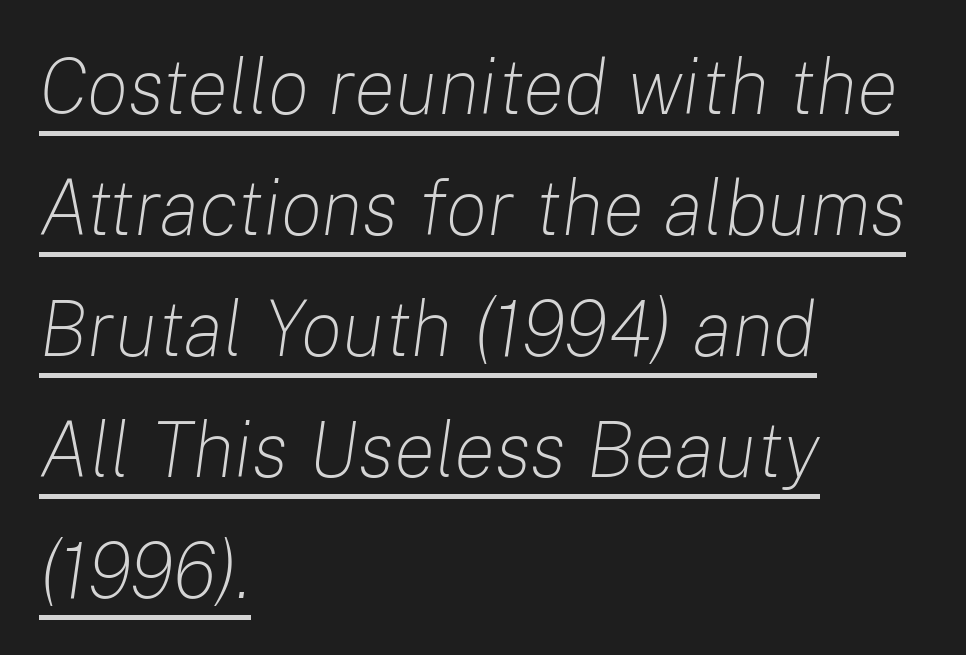
The image shows 78 px light type, italic (leaning right); set left-aligned, normal line spacing (1.55x), normal letter spacing, underlined; low stroke contrast and a medium x-height.
